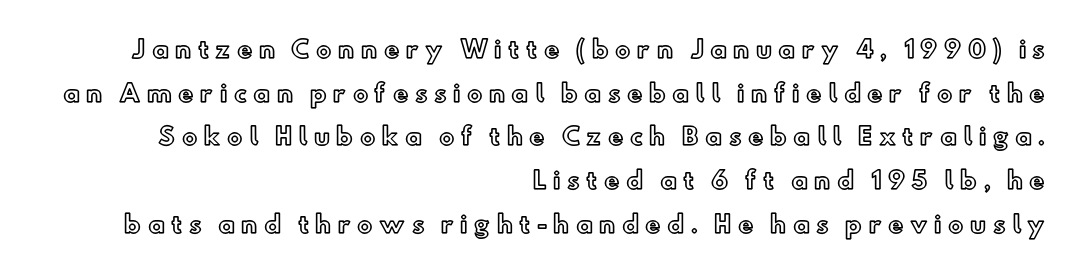
Only glyphs here, with clear space below each row. The text block is weighted toward the right margin, trailing off unevenly leftward. This is roman type, the default non-slanted kind. These lines stand farther apart than default settings would place them. In terms of letterspacing, this is a distinctly airy, spread setting.
